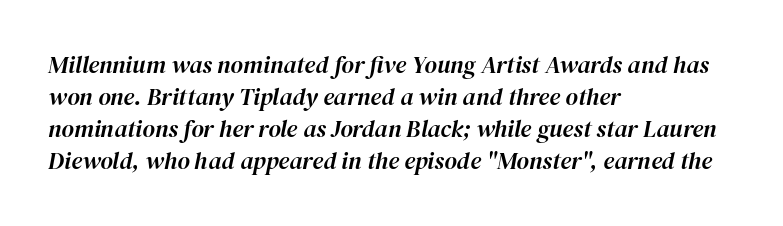
{"italic": "yes", "lean": "right", "slant_degrees": 12, "underline": "no", "align": "left", "line_spacing": "normal", "line_spacing_ratio": 1.33, "letter_spacing": "normal", "letter_spacing_em": 0.0, "glyph_px": 24}
